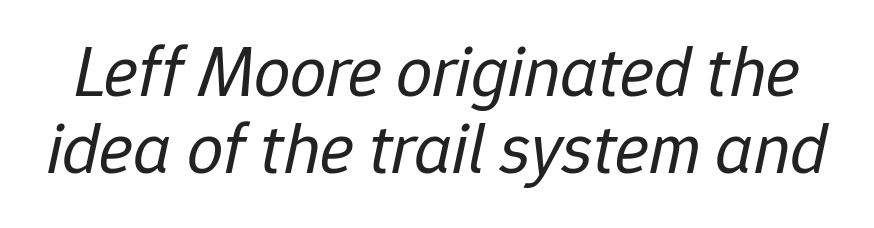
The baseline area is clear. Quick note: italic. The rendering uses a small line-height, squeezing the rows. The passage shown is typed in a proportional face where columns would drift. The horizontal fit of the characters is conventional and even.
